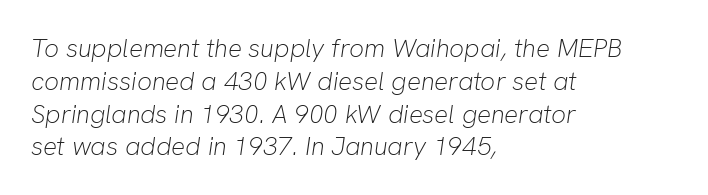
The image shows 26 px text type, italic (leaning right); set left-aligned, normal line spacing (1.26x), normal letter spacing, not underlined.
